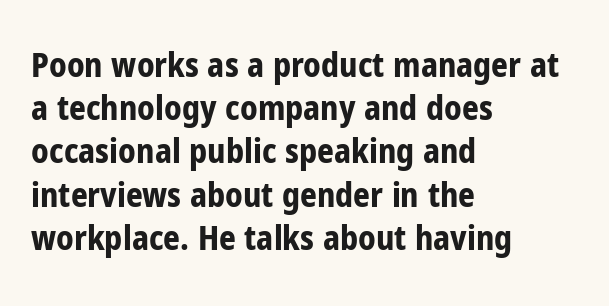
Regular leading. Examine the stroke ends and you'll find no serifs. Horizontal alignment here is leftward, the default for most running prose. How are the letters spaced? Ordinarily, with no added tracking. These lines are rendered in a variable-pitch font. Only glyphs here, with clear space below each row.
